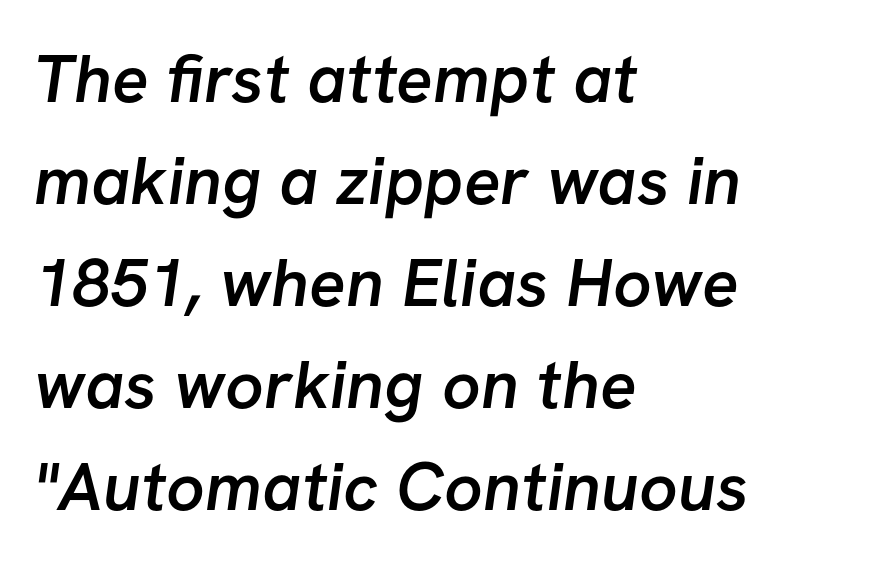
{"serif": "no", "bold": "semi", "weight": "semibold", "width": "normal", "stroke_contrast": "low", "x_height": "medium", "monospaced": "no", "underline": "no", "align": "left", "line_spacing": "normal", "line_spacing_ratio": 1.5, "letter_spacing": "normal", "letter_spacing_em": 0.0, "glyph_px": 68}
